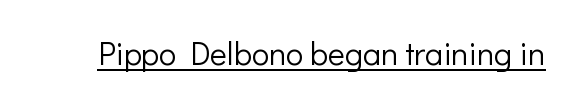
Look at the bottom of the vertical strokes: they stop flat, with no serifs. Bold? No — there's no thickening of the strokes. Looks like regular typesetting: each glyph gets only the width it needs. No extra tracking has been applied to these lines.
